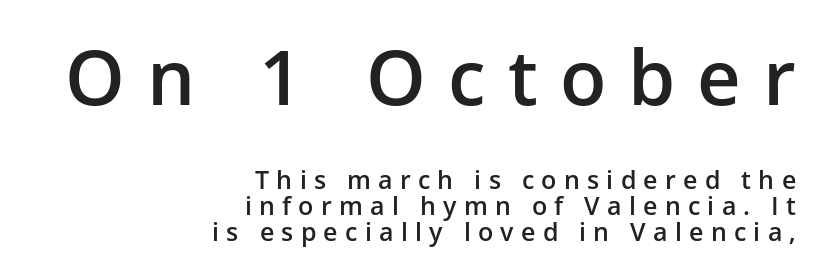
This rendering widens character spacing well past its baseline value. The earlier block is typeset at a bigger size than the later block. The lines in this sample share a right terminus and differ only in where they begin. Compared with an ordinary text face, these strokes are moderately heavier — a semibold. Quick note: not italic, upright. Check the space under the baseline: it is left empty.
